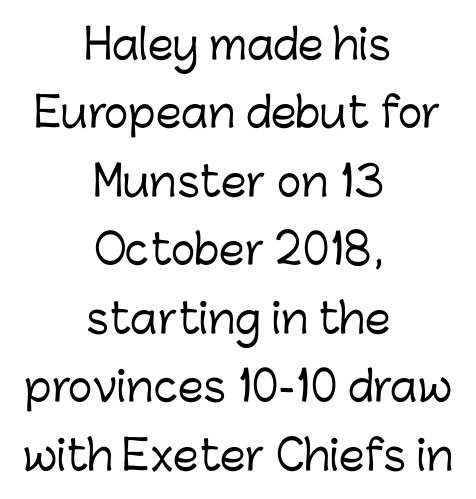
Here the glyphs are tracked normally, forming tight word shapes. The specimen omits any rule beneath the text block's lines. The setting favours the middle, as headings and verse often do. Evenly set lines give the paragraph a standard silhouette. Unlike a traditional serif, this face leaves its strokes unadorned. This sample uses an upright cut, with every glyph sitting square on the baseline.
